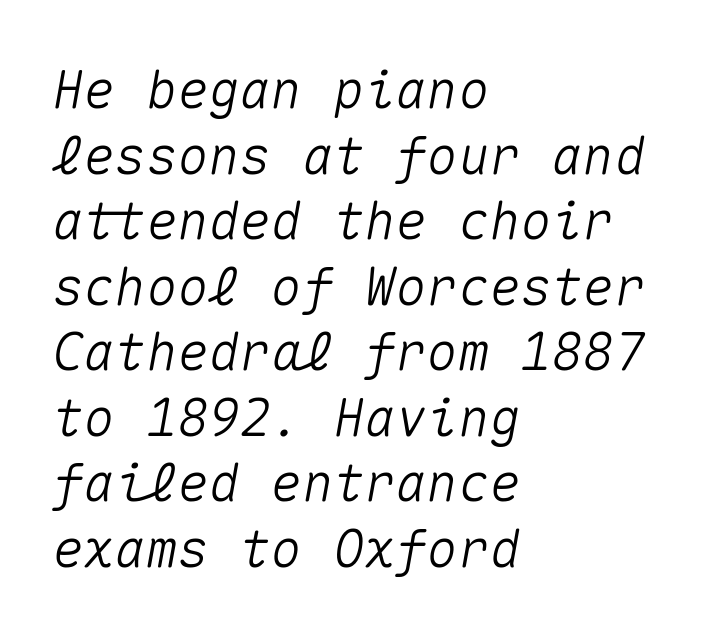
The image shows 52 px text type, italic (leaning right), monospaced; set left-aligned, normal line spacing (1.26x), normal letter spacing, not underlined; medium stroke contrast and a medium x-height.
